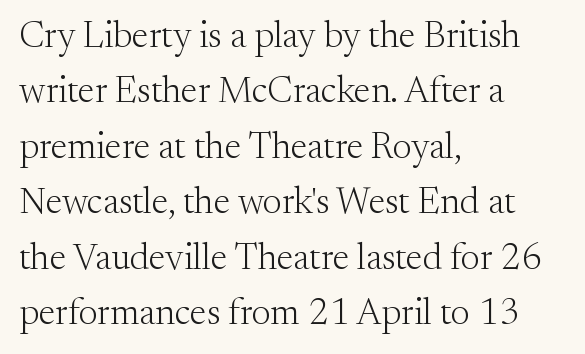
A typesetter would call this proportional, since set widths differ per character. The font's upright variant was chosen for this text. Letter spacing: default. The paragraph shown leans on its left margin.
